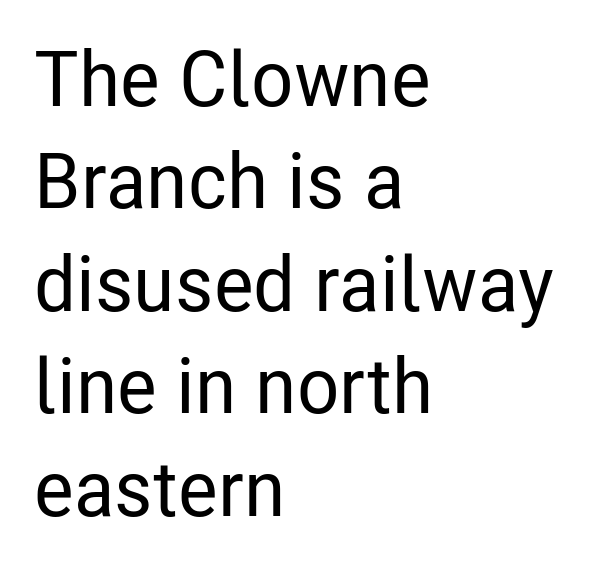
Q: Is the text italic (slanted)? A: No, it is upright.
Q: Is the typeface a serif or a sans-serif typeface? A: Sans-serif.
Q: Is the text underlined? A: No.
Q: How is the paragraph aligned? A: Left-aligned.
Q: Is the spacing between letters normal or unusually wide? A: Normal.
Q: Is the spacing between lines tight, normal or loose? A: Normal.
Q: Width (condensed, normal, or wide)? A: Condensed.
Q: Stroke contrast? A: Low.
Q: x-height? A: Medium.
Q: Monospaced? A: No.
